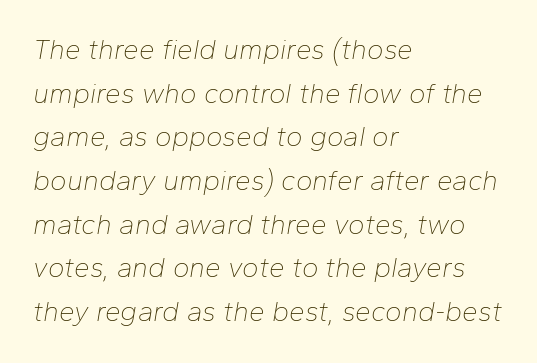
Caption: face not bold, strokes unweighted. Words float on clear page, feet unadorned. The passage shown has conventional tracking throughout. Line starts are locked; line ends wander. Summary of vertical rhythm: regular, with standard interline spacing. Varying glyph widths throughout — classic text-font behaviour.
